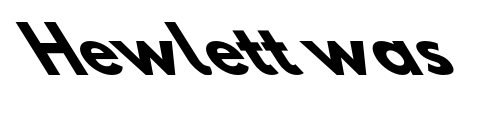
The image shows 62 px heavy sans-serif type; set normal letter spacing, not underlined; low stroke contrast and a small x-height.
